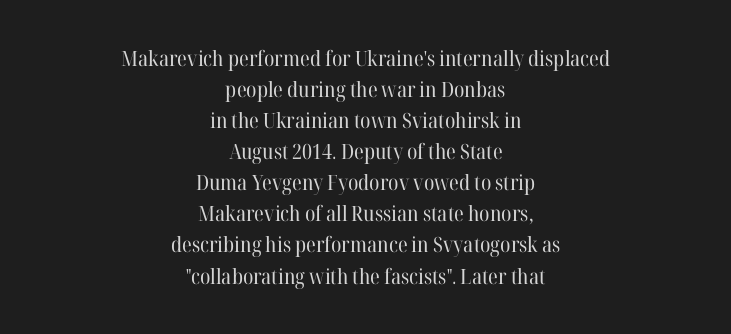
{"italic": "no", "bold": "no", "underline": "no", "align": "center", "line_spacing": "normal", "line_spacing_ratio": 1.48, "letter_spacing": "normal", "letter_spacing_em": 0.0, "glyph_px": 21}
